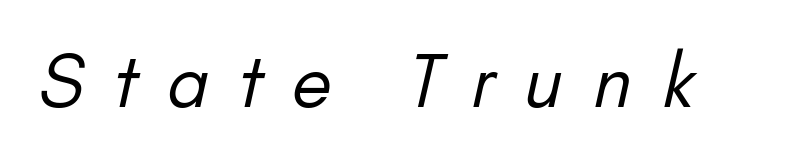
Q: Is the text bold? A: No.
Q: Is the typeface a serif or a sans-serif typeface? A: Sans-serif.
Q: Is the text underlined? A: No.
Q: Is the spacing between letters normal or unusually wide? A: Unusually wide.
Q: Width (condensed, normal, or wide)? A: Normal.
Q: Stroke contrast? A: Low.
Q: x-height? A: Small.
Q: Monospaced? A: No.
